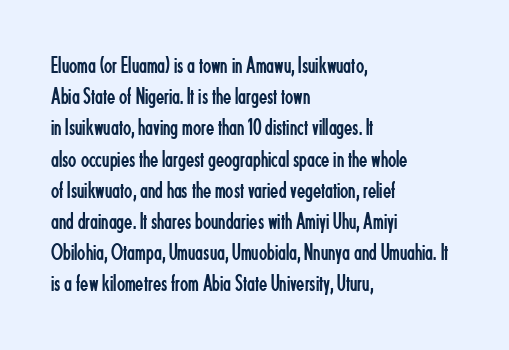
The image shows 24 px text type, upright; set left-aligned, normal line spacing (1.3x), normal letter spacing, not underlined.
